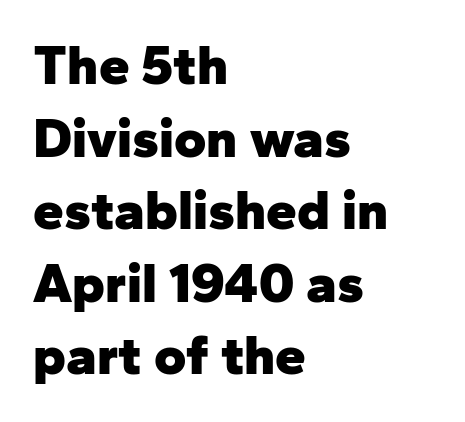
Q: Is the text bold? A: Yes.
Q: Is the text italic (slanted)? A: No, it is upright.
Q: Is the typeface a serif or a sans-serif typeface? A: Sans-serif.
Q: Is the text underlined? A: No.
Q: How is the paragraph aligned? A: Left-aligned.
Q: Is the spacing between letters normal or unusually wide? A: Normal.
Q: Is the spacing between lines tight, normal or loose? A: Normal.
Q: Width (condensed, normal, or wide)? A: Normal.
Q: Stroke contrast? A: Low.
Q: x-height? A: Medium.
Q: Monospaced? A: No.
